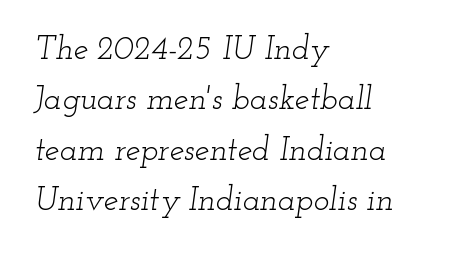
The passage shown leans; its letterforms are oblique. No letter is thick-stroked: the sample isn't bold. Check the space under the baseline: it is left empty. Compared with typical body copy, the letter spacing here is the same. One-word summary of the alignment: left.
